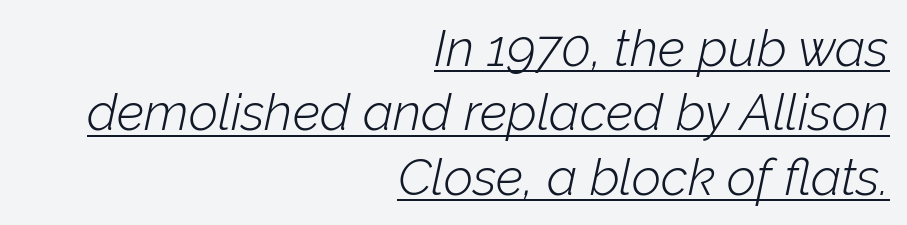
If you drew a ruler down the right edge, every line would touch it. Look at the tracking — it's just the regular setting, nothing added. Descenders here cross a horizontal rule under the line. This block has exactly the height ordinary leading produces.
